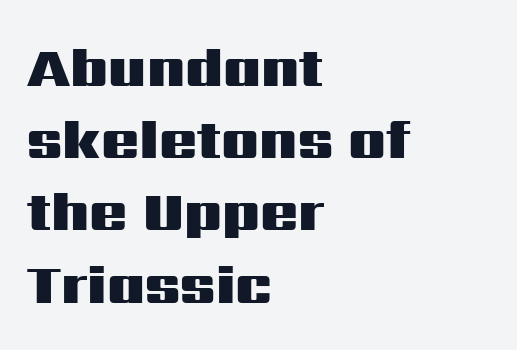
The image shows 56 px heavy, wide sans-serif type, upright; set left-aligned, normal line spacing (1.29x), normal letter spacing, not underlined; medium stroke contrast and a medium x-height.
